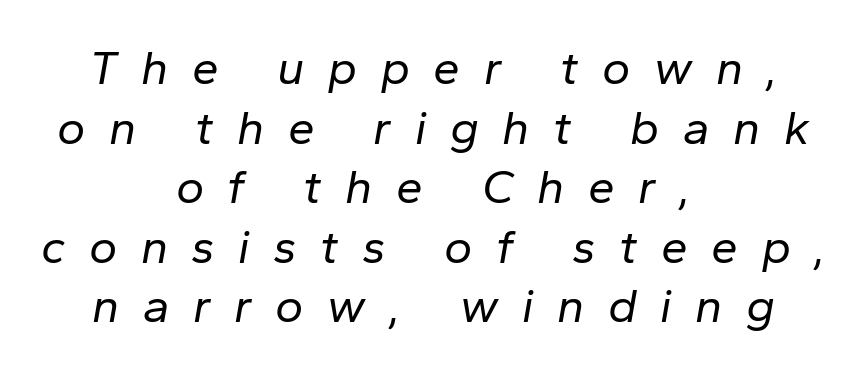
The image shows 48 px regular-weight type, italic (leaning right); set centered, line spacing 1.24x, unusually wide letter spacing (+0.49 em), not underlined; low stroke contrast and a medium x-height.
